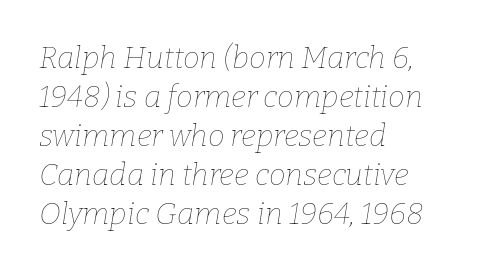
The image shows 30 px thin type, italic (leaning right); set left-aligned, normal line spacing (1.3x), normal letter spacing, not underlined; low stroke contrast and a medium x-height.
